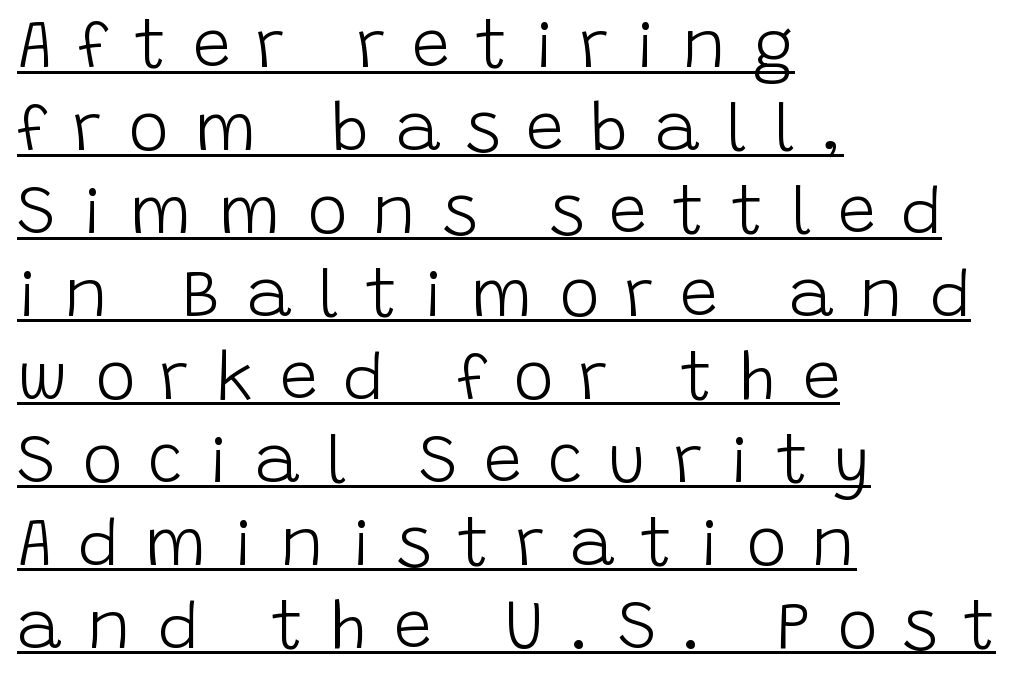
{"serif": "no", "italic": "no", "bold": "no", "weight": "light", "width": "normal", "stroke_contrast": "low", "x_height": "large", "monospaced": "no", "underline": "yes", "align": "left", "line_spacing_ratio": 1.22, "letter_spacing": "wide", "letter_spacing_em": 0.38, "glyph_px": 68}
